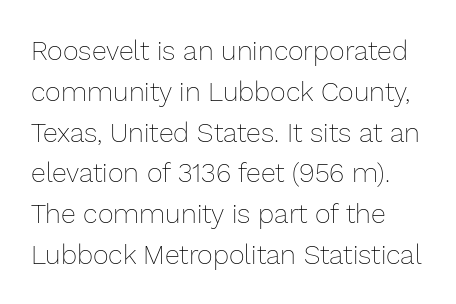
{"italic": "no", "bold": "no", "underline": "no", "align": "left", "line_spacing": "normal", "line_spacing_ratio": 1.51, "letter_spacing": "normal", "letter_spacing_em": 0.0, "glyph_px": 27}
